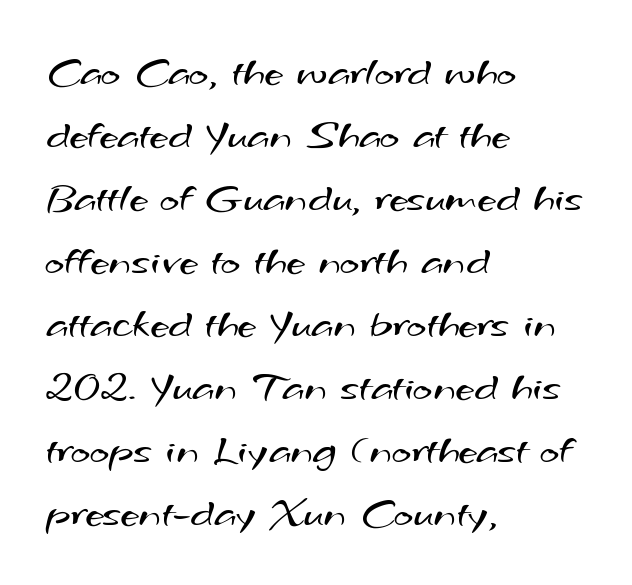
{"serif": "no", "bold": "no", "weight": "regular", "width": "wide", "stroke_contrast": "medium", "x_height": "small", "monospaced": "no", "underline": "no", "align": "left", "line_spacing": "normal", "line_spacing_ratio": 1.5, "letter_spacing": "normal", "letter_spacing_em": 0.0, "glyph_px": 42}
